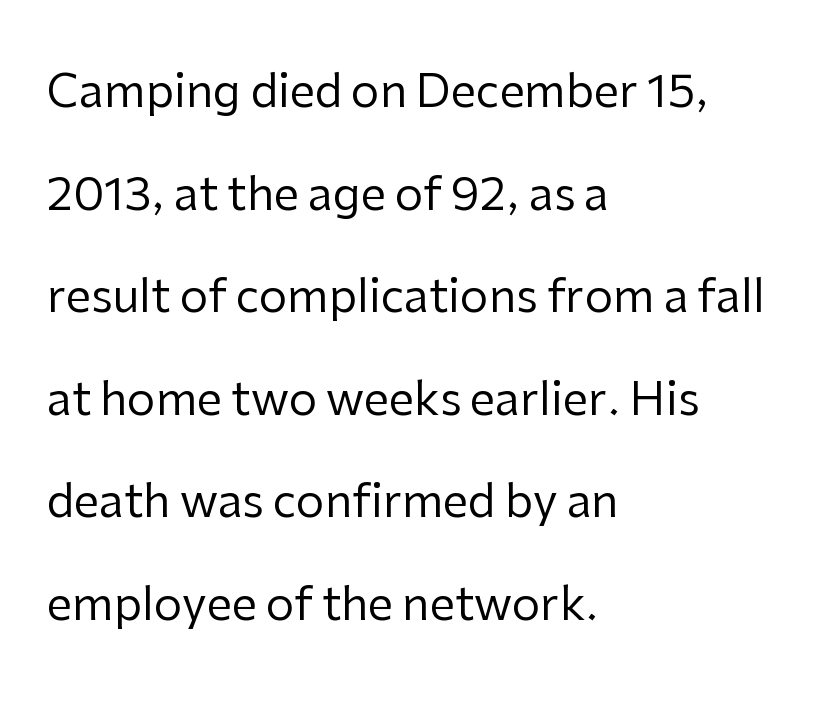
{"serif": "no", "italic": "no", "bold": "no", "weight": "regular", "width": "normal", "stroke_contrast": "low", "x_height": "medium", "monospaced": "no", "underline": "no", "align": "left", "line_spacing": "loose", "line_spacing_ratio": 2.28, "letter_spacing": "normal", "letter_spacing_em": 0.0, "glyph_px": 45}
